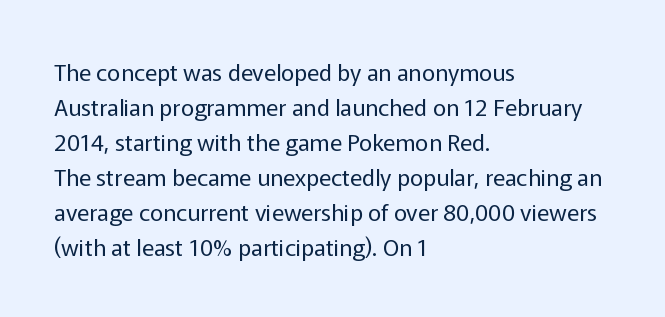
The image shows 23 px text type, upright; set left-aligned, normal line spacing (1.52x), normal letter spacing, not underlined.
